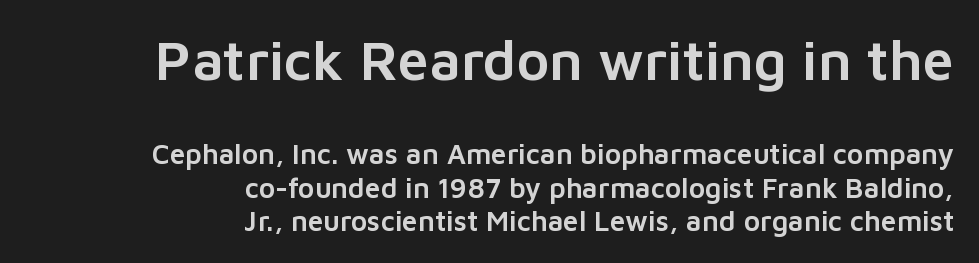
Q: Is the text italic (slanted)? A: No, it is upright.
Q: Is the typeface a serif or a sans-serif typeface? A: Sans-serif.
Q: Is the text underlined? A: No.
Q: How is the paragraph aligned? A: Right-aligned.
Q: Is the spacing between letters normal or unusually wide? A: Normal.
Q: Which block of text is set in a larger size, the first (top) or the second (bottom)? A: The first (top) one.
Q: Width (condensed, normal, or wide)? A: Normal.
Q: Stroke contrast? A: Low.
Q: x-height? A: Medium.
Q: Monospaced? A: No.
